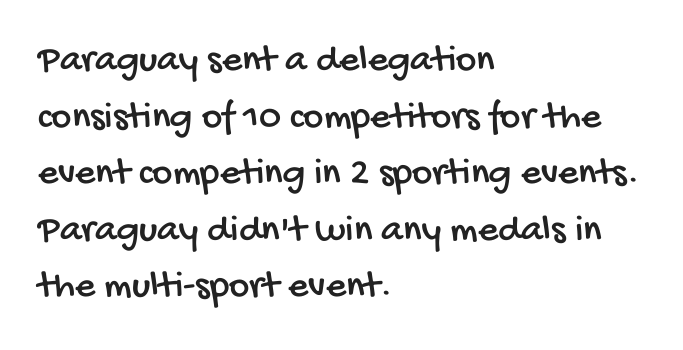
Q: Is the typeface a serif or a sans-serif typeface? A: Sans-serif.
Q: Is the text underlined? A: No.
Q: How is the paragraph aligned? A: Left-aligned.
Q: Is the spacing between letters normal or unusually wide? A: Normal.
Q: Is the spacing between lines tight, normal or loose? A: Normal.
Q: Width (condensed, normal, or wide)? A: Condensed.
Q: Stroke contrast? A: Low.
Q: x-height? A: Large.
Q: Monospaced? A: No.
